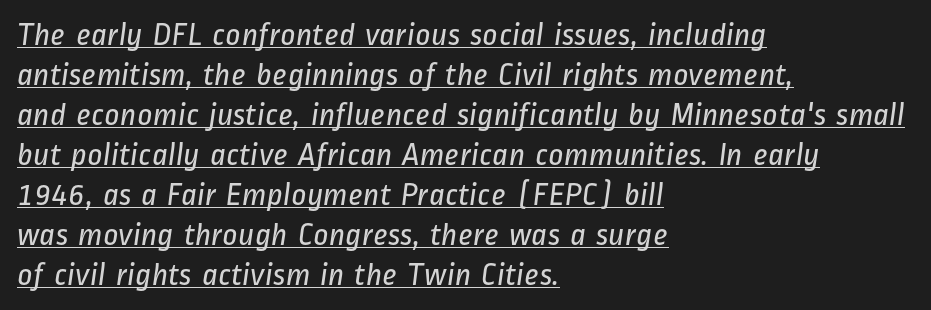
Q: Is the text bold? A: No.
Q: Is the typeface a serif or a sans-serif typeface? A: Sans-serif.
Q: Is the text underlined? A: Yes.
Q: How is the paragraph aligned? A: Left-aligned.
Q: Is the spacing between letters normal or unusually wide? A: Normal.
Q: Width (condensed, normal, or wide)? A: Condensed.
Q: Stroke contrast? A: Low.
Q: x-height? A: Medium.
Q: Monospaced? A: No.
